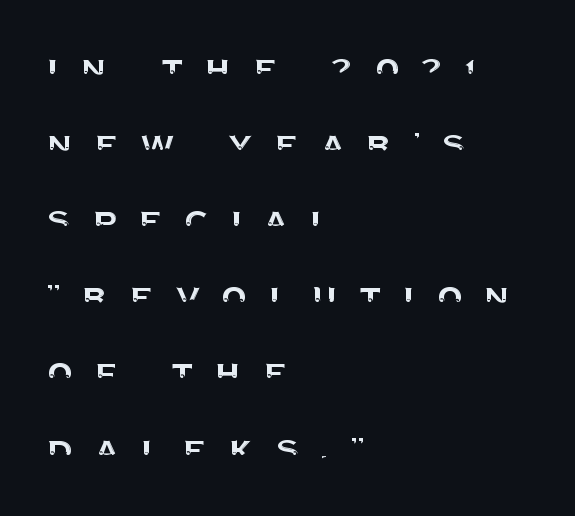
When letters stand straight like this, we call the style roman or upright. This sample has the flowing, uneven cadence of proportional lettering. The tracking jumps out immediately: characters are airy and widely separated. Stroke terminals: plain, sans-serif.
